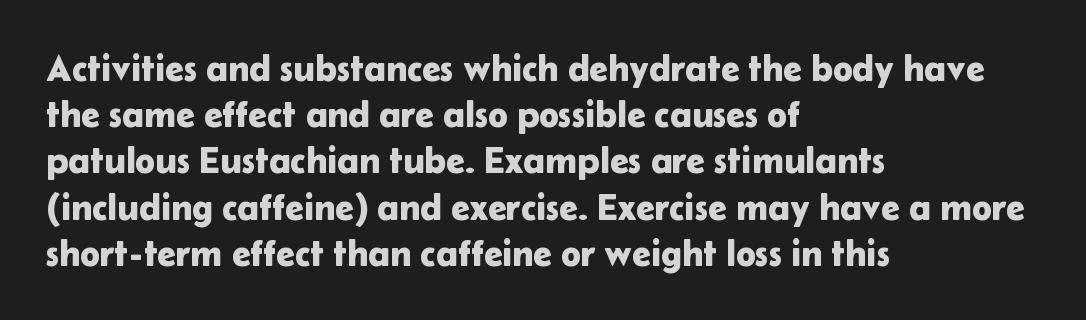
Q: Is the text italic (slanted)? A: No, it is upright.
Q: Is the typeface a serif or a sans-serif typeface? A: Sans-serif.
Q: Is the text underlined? A: No.
Q: How is the paragraph aligned? A: Left-aligned.
Q: Is the spacing between letters normal or unusually wide? A: Normal.
Q: Is the spacing between lines tight, normal or loose? A: Normal.
Q: Width (condensed, normal, or wide)? A: Normal.
Q: Stroke contrast? A: Low.
Q: x-height? A: Medium.
Q: Monospaced? A: No.
